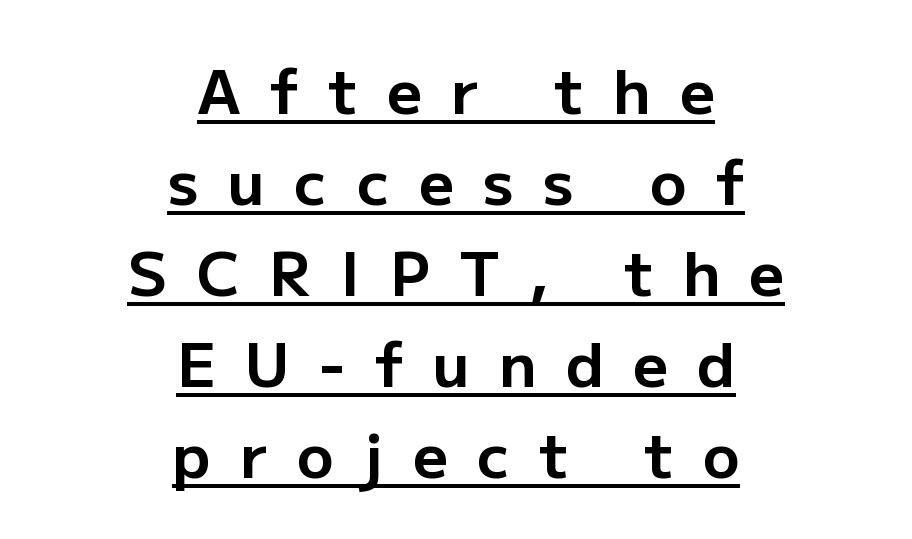
The image shows 61 px bold sans-serif type, upright; set centered, normal line spacing (1.49x), unusually wide letter spacing (+0.48 em), underlined; low stroke contrast and a medium x-height.
